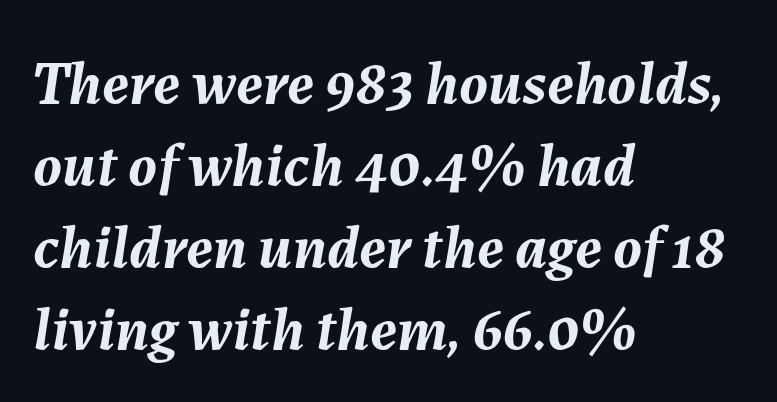
The image shows 62 px semibold type, italic (leaning right); set left-aligned, normal line spacing (1.32x), normal letter spacing, not underlined; medium stroke contrast and a medium x-height.
